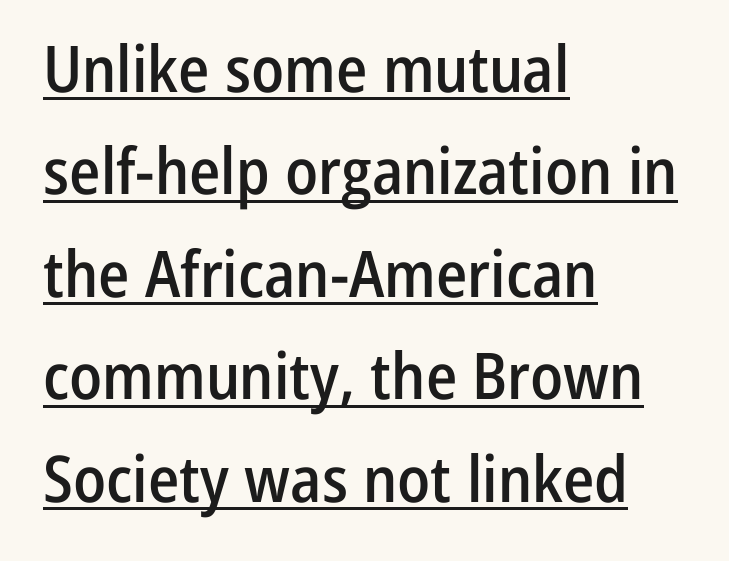
The block of text has a typical density, with ordinary space between rows. This rendering employs a face without finishing strokes, i.e., a sans-serif. These lines are set flush left with a ragged right edge. The letters advance in unequal steps, a hallmark of proportional type. Designer's note — italics off, roman on. A typesetter would call this zero additional tracking.
